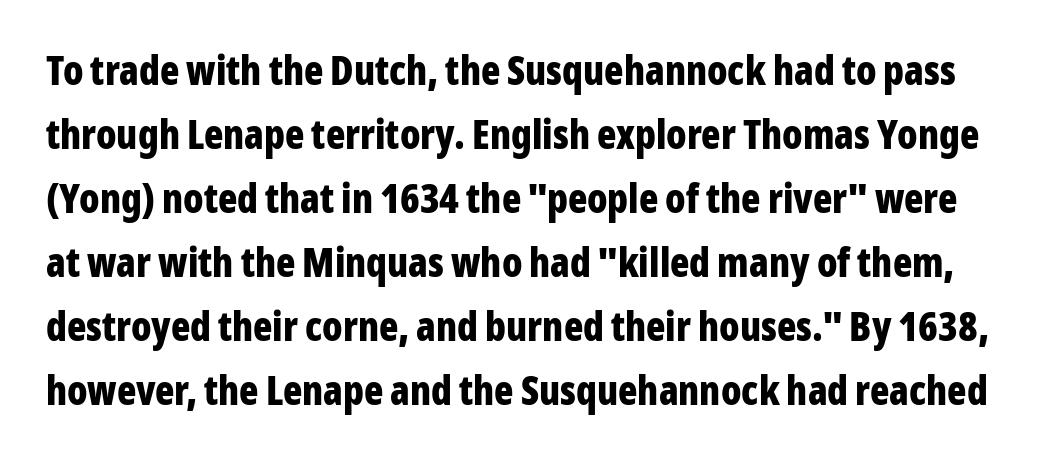
{"serif": "no", "italic": "no", "bold": "yes", "weight": "bold", "width": "condensed", "stroke_contrast": "low", "x_height": "medium", "monospaced": "no", "underline": "no", "line_spacing": "normal", "line_spacing_ratio": 1.6, "letter_spacing": "normal", "letter_spacing_em": 0.0, "glyph_px": 40}
